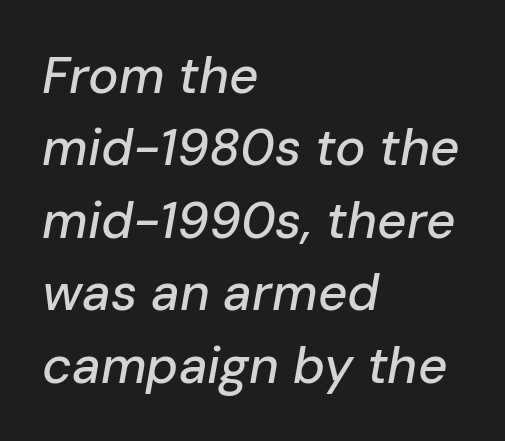
{"italic": "yes", "lean": "right", "slant_degrees": 10, "width": "normal", "stroke_contrast": "low", "x_height": "medium", "monospaced": "no", "underline": "no", "align": "left", "line_spacing": "normal", "line_spacing_ratio": 1.42, "letter_spacing": "normal", "letter_spacing_em": 0.0, "glyph_px": 51}
